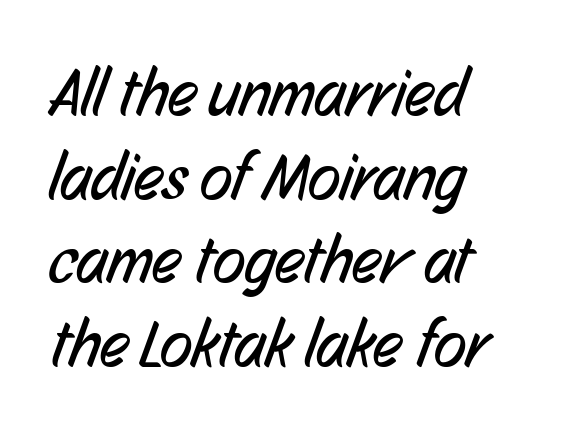
Q: Is the text bold? A: No.
Q: Is the typeface a serif or a sans-serif typeface? A: Sans-serif.
Q: Is the text underlined? A: No.
Q: How is the paragraph aligned? A: Left-aligned.
Q: Is the spacing between letters normal or unusually wide? A: Normal.
Q: Is the spacing between lines tight, normal or loose? A: Normal.
Q: Width (condensed, normal, or wide)? A: Condensed.
Q: Stroke contrast? A: Low.
Q: x-height? A: Medium.
Q: Monospaced? A: No.
